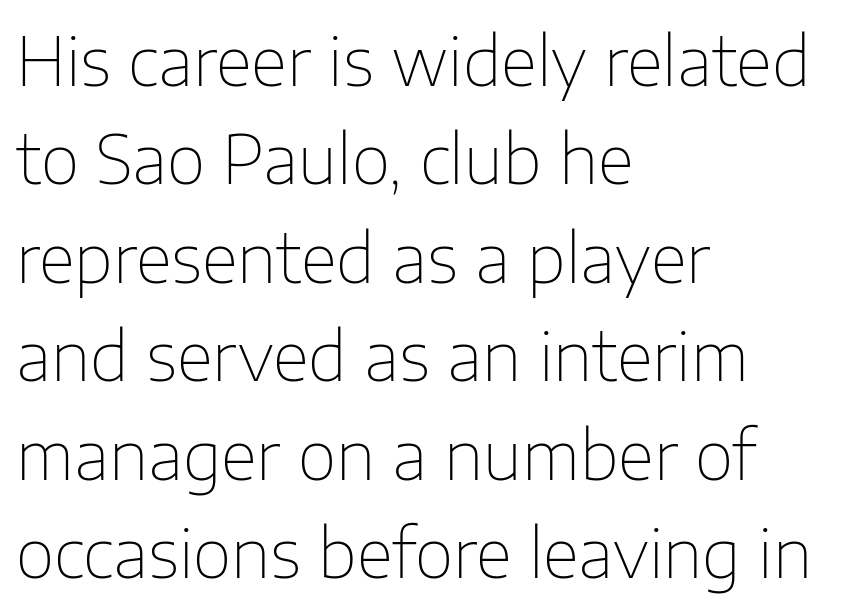
Q: Is the text bold? A: No.
Q: Is the text italic (slanted)? A: No, it is upright.
Q: Is the typeface a serif or a sans-serif typeface? A: Sans-serif.
Q: Is the text underlined? A: No.
Q: How is the paragraph aligned? A: Left-aligned.
Q: Is the spacing between letters normal or unusually wide? A: Normal.
Q: Is the spacing between lines tight, normal or loose? A: Normal.
Q: Width (condensed, normal, or wide)? A: Normal.
Q: Stroke contrast? A: Low.
Q: x-height? A: Medium.
Q: Monospaced? A: No.
